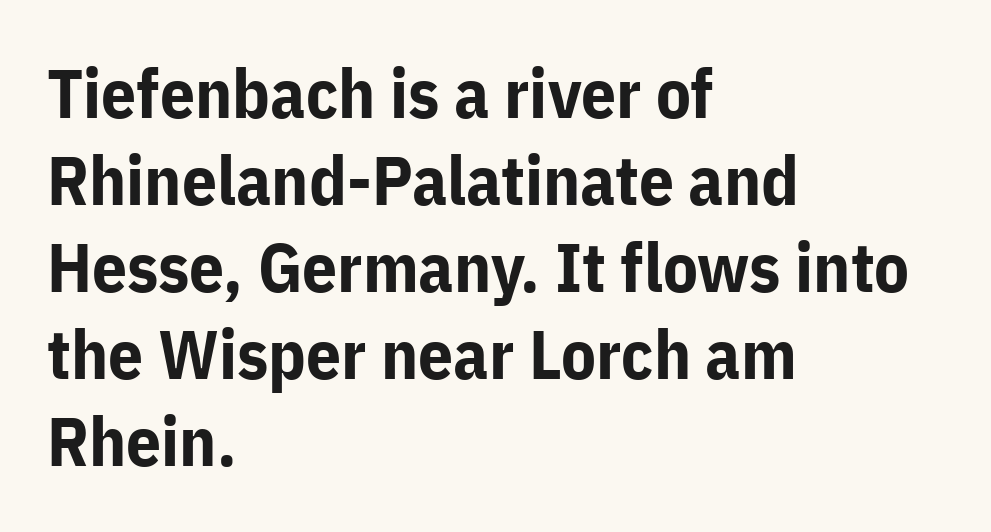
The image shows 69 px bold sans-serif type, upright; set left-aligned, normal line spacing (1.26x), normal letter spacing, not underlined; low stroke contrast and a medium x-height.
